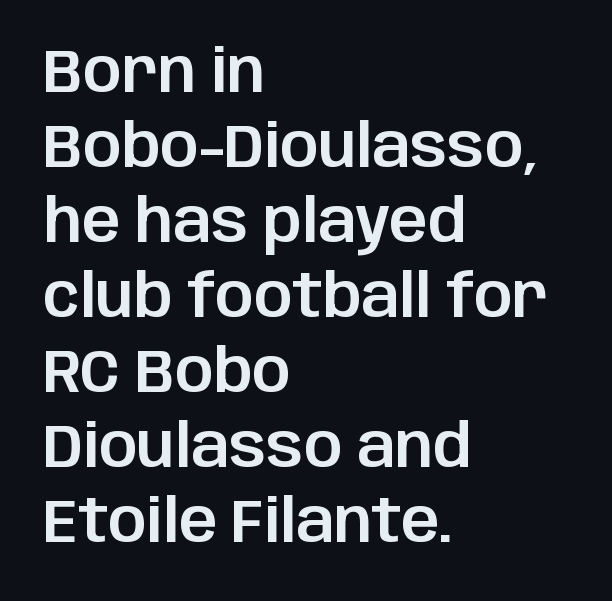
You could not count columns in this text — the font is proportionally spaced. Line spacing here is normal. Rendered with straight, roman letterforms. The passage shown is typeset with a sans-serif family.
